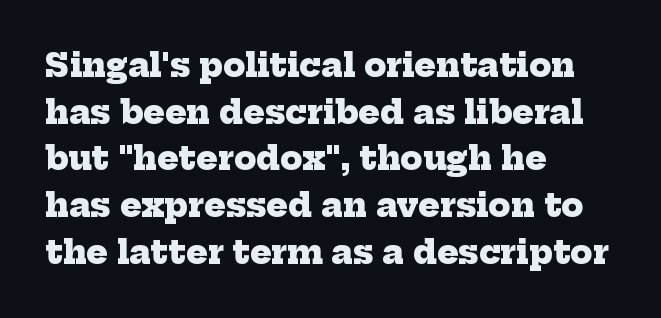
Q: Is the text bold? A: Yes.
Q: Is the typeface a serif or a sans-serif typeface? A: Serif.
Q: Is the text underlined? A: No.
Q: How is the paragraph aligned? A: Left-aligned.
Q: Is the spacing between letters normal or unusually wide? A: Normal.
Q: Is the spacing between lines tight, normal or loose? A: Normal.
Q: Width (condensed, normal, or wide)? A: Normal.
Q: Stroke contrast? A: Low.
Q: x-height? A: Medium.
Q: Monospaced? A: No.
